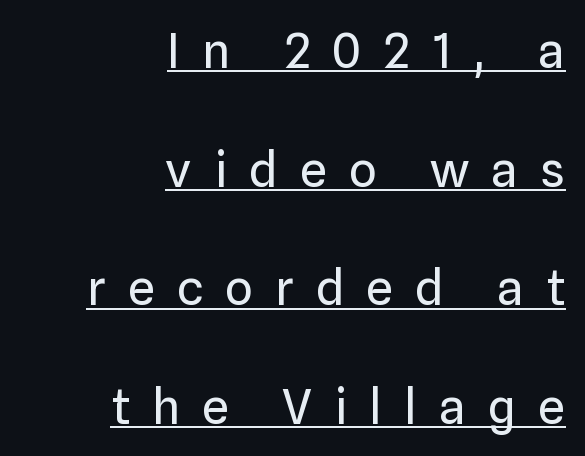
{"serif": "no", "italic": "no", "bold": "no", "weight": "regular", "width": "normal", "stroke_contrast": "low", "x_height": "medium", "monospaced": "no", "underline": "yes", "align": "right", "line_spacing": "loose", "line_spacing_ratio": 2.42, "letter_spacing": "wide", "letter_spacing_em": 0.45, "glyph_px": 49}
